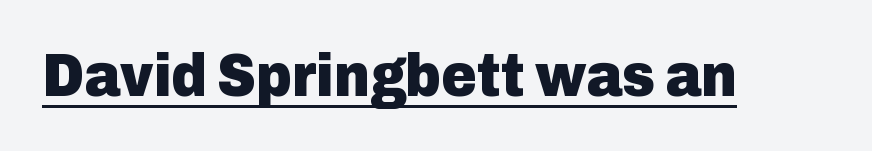
{"serif": "no", "italic": "no", "bold": "yes", "weight": "heavy", "width": "normal", "stroke_contrast": "low", "x_height": "medium", "monospaced": "no", "underline": "yes", "letter_spacing": "normal", "letter_spacing_em": 0.0, "glyph_px": 61}
